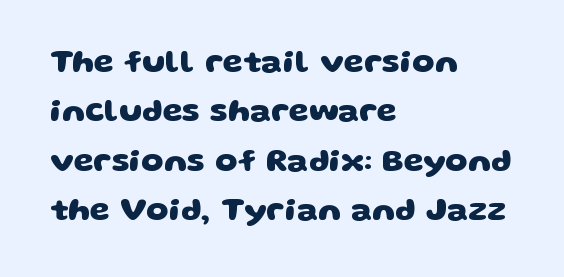
Q: Is the text bold? A: Yes.
Q: Is the typeface a serif or a sans-serif typeface? A: Sans-serif.
Q: Is the text underlined? A: No.
Q: How is the paragraph aligned? A: Left-aligned.
Q: Is the spacing between letters normal or unusually wide? A: Normal.
Q: Is the spacing between lines tight, normal or loose? A: Normal.
Q: Width (condensed, normal, or wide)? A: Wide.
Q: Stroke contrast? A: Low.
Q: x-height? A: Large.
Q: Monospaced? A: No.
